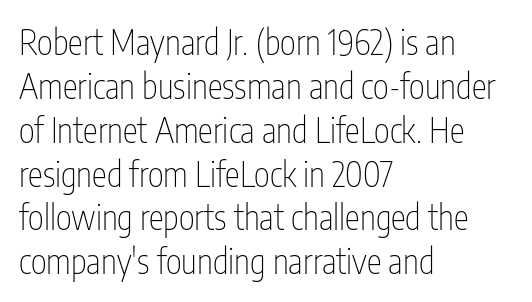
Look at the tracking — it's just the regular setting, nothing added. The face used here is proportionally spaced, like ordinary book or web type. What's the leading like? Ordinary, nothing unusual. Counters stay open thanks to moderate or lighter strokes. Tall strokes in this sample are plumb rather than angled. Decoration check: the copy has no underline.
